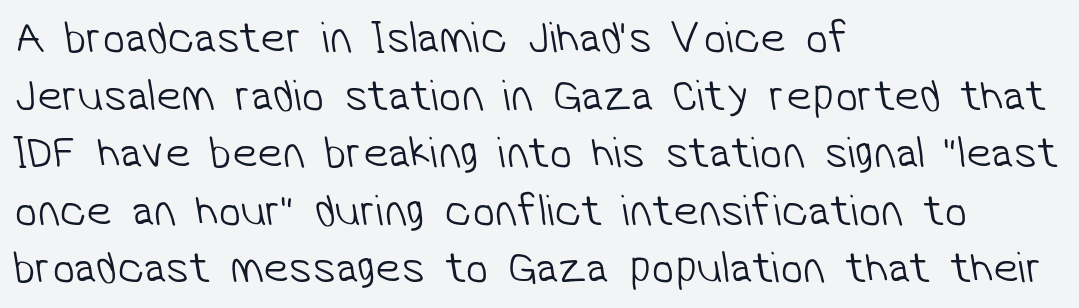
Which margin do the lines hug? The left one — the right edge is uneven. Regarding serifs, this sample does without them. The rendering uses natural spacing where letterforms have individual widths. Glance below the letters and you will spot only blank space. What's the leading like? Ordinary, nothing unusual.
